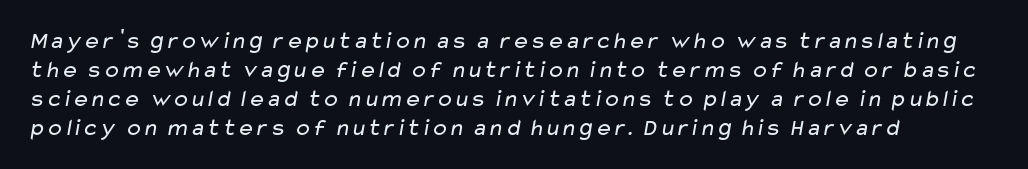
{"bold": "no", "underline": "no", "align": "left", "line_spacing_ratio": 1.21, "letter_spacing": "normal", "letter_spacing_em": 0.0, "glyph_px": 24}
